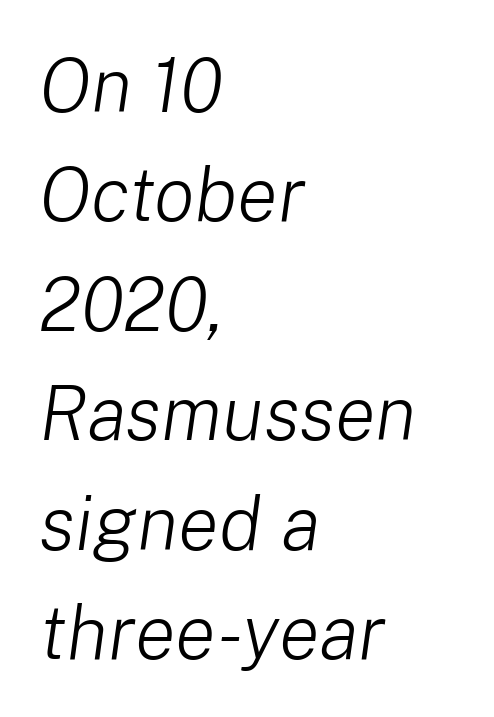
No chunkiness to these letters — they're not bold. Honestly, the letter spacing is just normal — you wouldn't notice it. Note the varied advance widths — an 'i' is clearly narrower than an 'm'. Anything drawn beneath the words? Only blank space.
